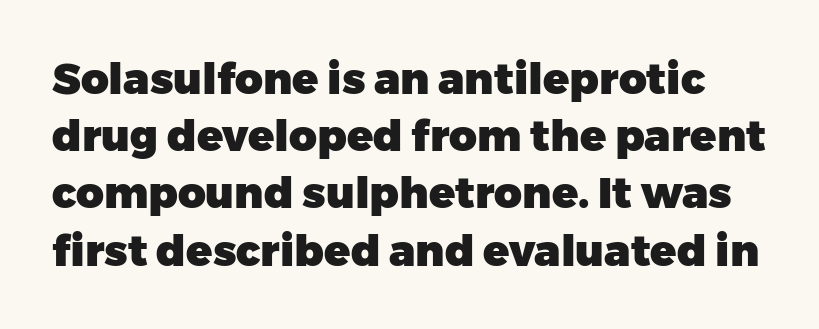
The image shows 43 px heavy sans-serif type, upright; set normal line spacing (1.33x), normal letter spacing, not underlined; low stroke contrast and a medium x-height.
